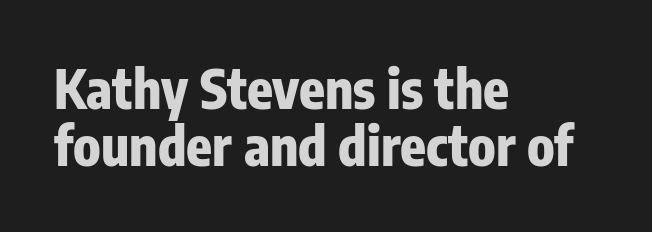
Q: Is the text bold? A: Yes.
Q: Is the text italic (slanted)? A: No, it is upright.
Q: Is the typeface a serif or a sans-serif typeface? A: Sans-serif.
Q: Is the text underlined? A: No.
Q: How is the paragraph aligned? A: Left-aligned.
Q: Is the spacing between letters normal or unusually wide? A: Normal.
Q: Is the spacing between lines tight, normal or loose? A: Tight.
Q: Width (condensed, normal, or wide)? A: Condensed.
Q: Stroke contrast? A: Low.
Q: x-height? A: Medium.
Q: Monospaced? A: No.
